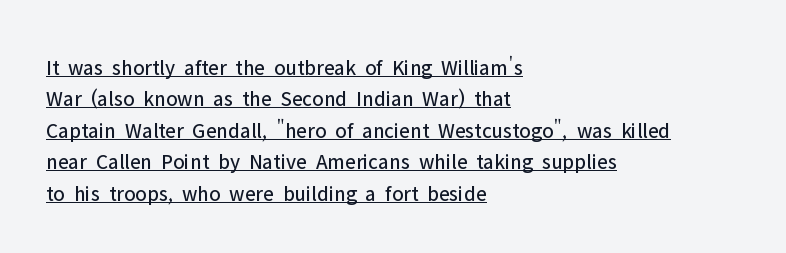
The image shows 22 px text type, upright; set left-aligned, normal line spacing (1.43x), normal letter spacing, underlined.
